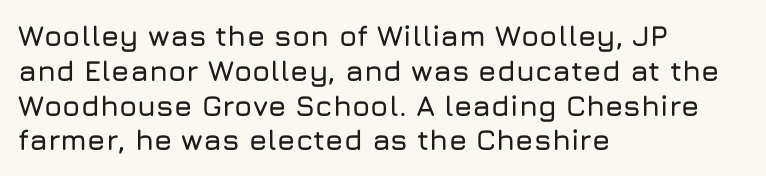
{"serif": "no", "italic": "no", "width": "normal", "stroke_contrast": "low", "x_height": "medium", "monospaced": "no", "underline": "no", "align": "left", "line_spacing_ratio": 1.2, "letter_spacing": "normal", "letter_spacing_em": 0.0, "glyph_px": 29}
